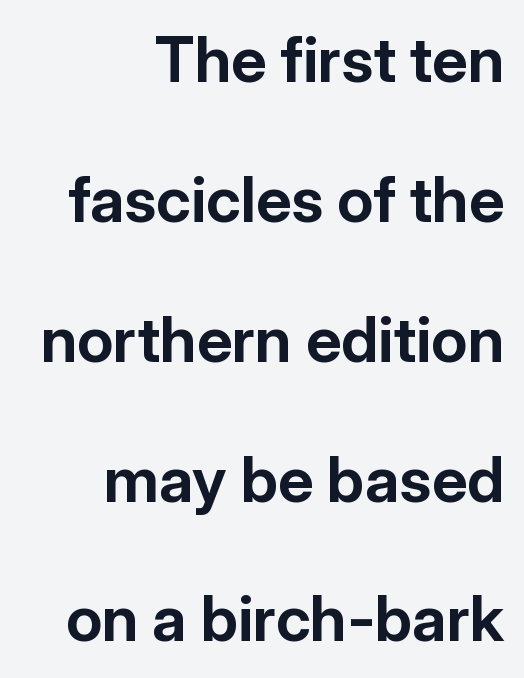
{"serif": "no", "italic": "no", "bold": "yes", "weight": "bold", "width": "normal", "stroke_contrast": "low", "x_height": "medium", "monospaced": "no", "underline": "no", "align": "right", "line_spacing": "loose", "line_spacing_ratio": 2.22, "letter_spacing": "normal", "letter_spacing_em": 0.0, "glyph_px": 63}
